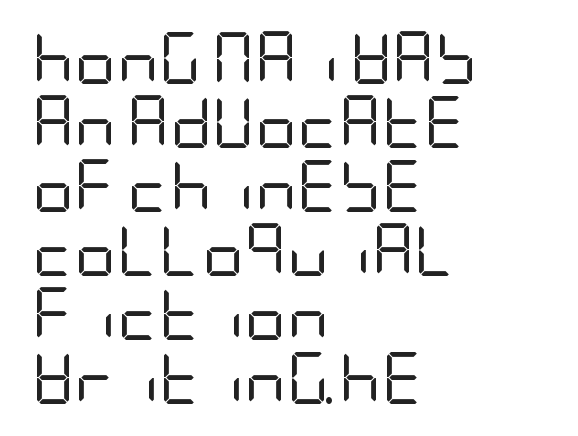
{"serif": "no", "italic": "no", "bold": "no", "weight": "regular", "width": "condensed", "stroke_contrast": "low", "x_height": "large", "underline": "no", "align": "left", "line_spacing_ratio": 1.23, "letter_spacing": "normal", "letter_spacing_em": 0.0, "glyph_px": 52}
